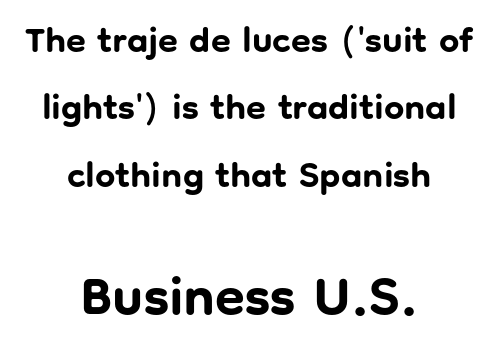
{"serif": "no", "italic": "no", "bold": "yes", "weight": "bold", "width": "normal", "stroke_contrast": "low", "x_height": "medium", "monospaced": "no", "underline": "no", "align": "center", "line_spacing_ratio": 1.87, "letter_spacing": "normal", "letter_spacing_em": 0.0, "larger_block": "second", "size_ratio": 1.5, "glyph_px": 54}
